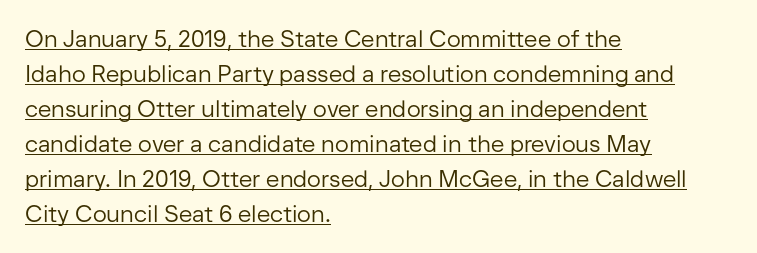
{"italic": "no", "bold": "no", "underline": "yes", "align": "left", "line_spacing": "normal", "line_spacing_ratio": 1.52, "letter_spacing": "normal", "letter_spacing_em": 0.0, "glyph_px": 23}
